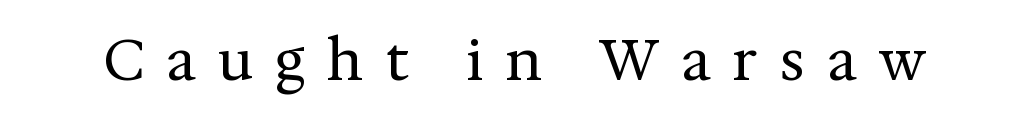
The image shows 57 px regular-weight serif type, upright; set unusually wide letter spacing (+0.39 em), not underlined; medium stroke contrast and a medium x-height.
